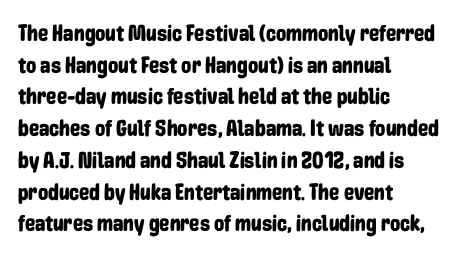
{"italic": "no", "underline": "no", "align": "left", "line_spacing": "normal", "line_spacing_ratio": 1.38, "letter_spacing": "normal", "letter_spacing_em": 0.0, "glyph_px": 23}
